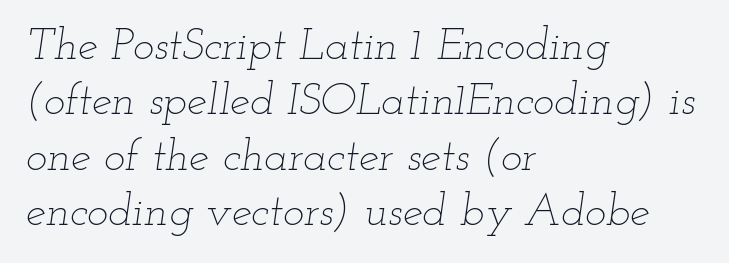
Q: Is the text bold? A: No.
Q: Is the text italic (slanted)? A: Yes, it leans right by about 12 degrees.
Q: Is the text underlined? A: No.
Q: How is the paragraph aligned? A: Left-aligned.
Q: Is the spacing between letters normal or unusually wide? A: Normal.
Q: Width (condensed, normal, or wide)? A: Wide.
Q: Stroke contrast? A: Low.
Q: x-height? A: Small.
Q: Monospaced? A: No.
